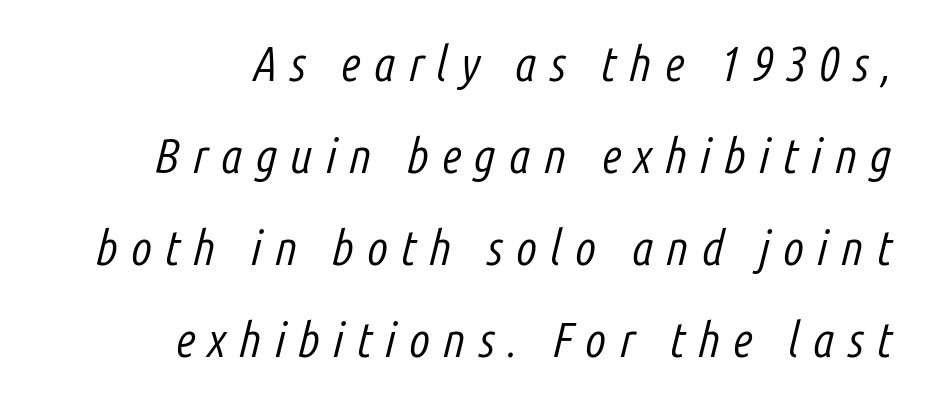
Q: Is the text bold? A: No.
Q: Is the text italic (slanted)? A: Yes, it leans right by about 14 degrees.
Q: Is the text underlined? A: No.
Q: How is the paragraph aligned? A: Right-aligned.
Q: Is the spacing between letters normal or unusually wide? A: Unusually wide.
Q: Width (condensed, normal, or wide)? A: Condensed.
Q: Stroke contrast? A: Low.
Q: x-height? A: Medium.
Q: Monospaced? A: No.
